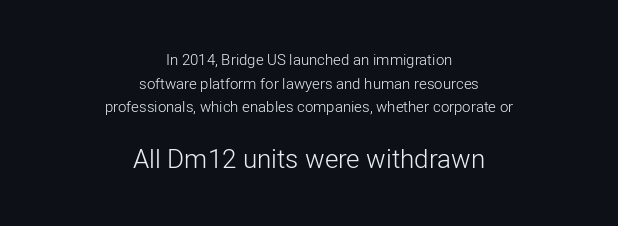
Compared with a flush-left layout, this one balances lines on the center instead. Plain, unruled lines of type. Heft: none added — not bold. Spacing between characters is what you'd get straight out of the box.
